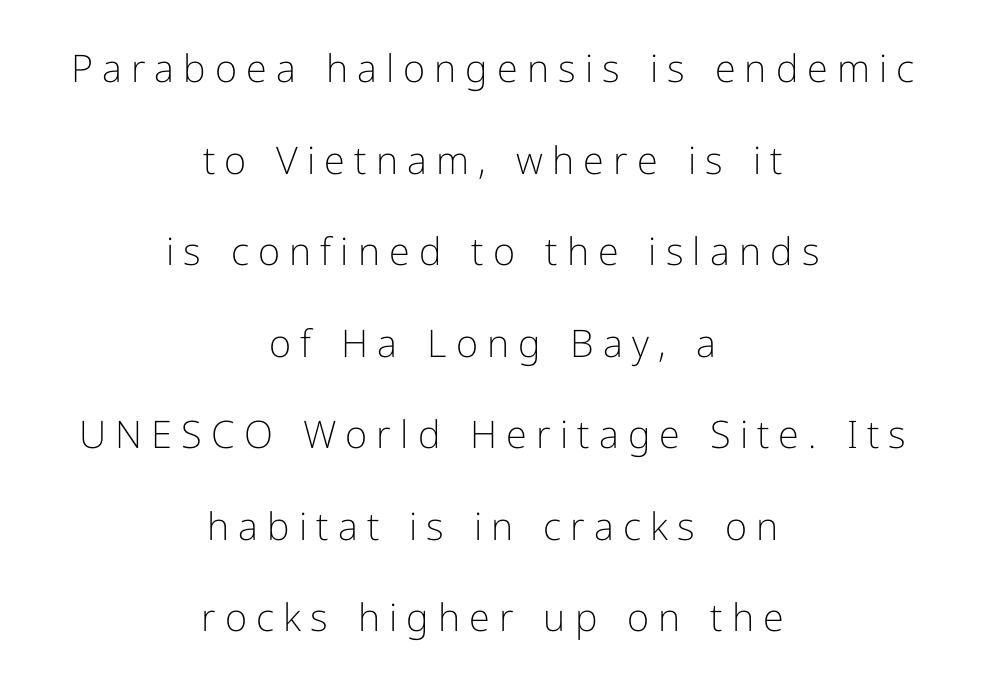
The image shows 38 px light sans-serif type, upright; set centered, loose line spacing (2.41x), unusually wide letter spacing (+0.24 em), not underlined; low stroke contrast and a medium x-height.
